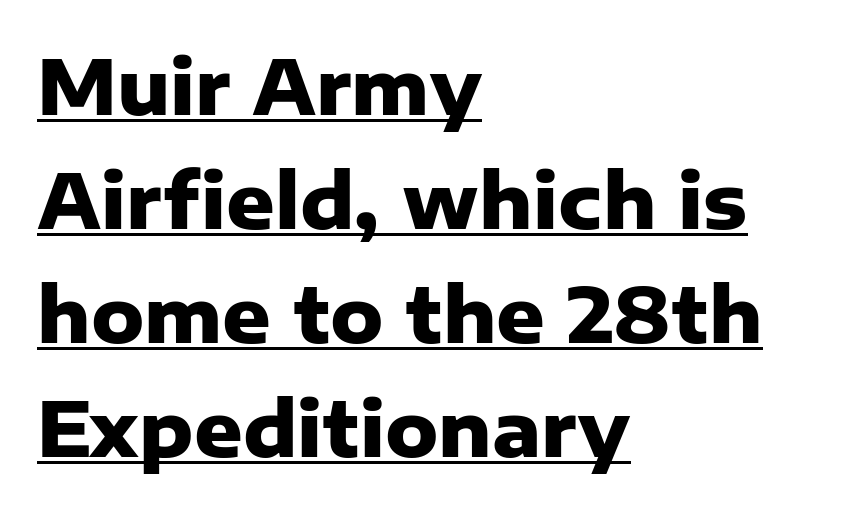
{"serif": "no", "italic": "no", "bold": "yes", "weight": "heavy", "width": "normal", "stroke_contrast": "low", "x_height": "medium", "monospaced": "no", "underline": "yes", "align": "left", "line_spacing": "normal", "line_spacing_ratio": 1.52, "letter_spacing": "normal", "letter_spacing_em": 0.0, "glyph_px": 75}
